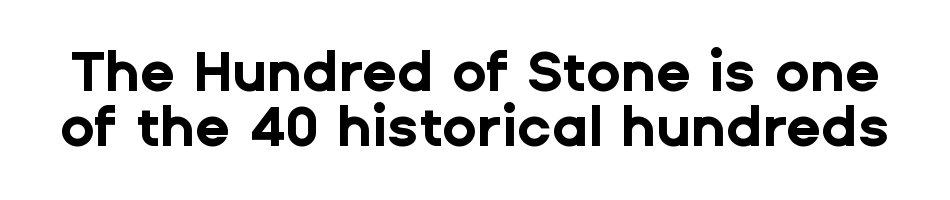
The image shows 57 px bold sans-serif type, upright; set tight line spacing (0.96x), normal letter spacing, not underlined; low stroke contrast and a medium x-height.
